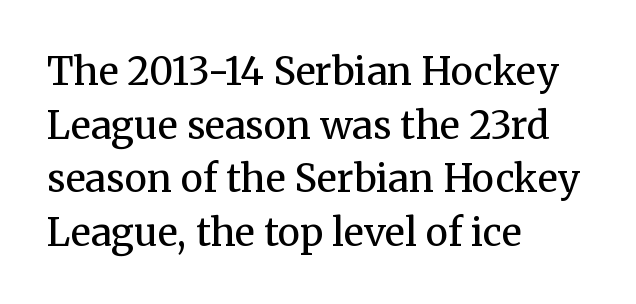
The vertical gap from one line to the next is medium. The passage shown is typed in a proportional face where columns would drift. These lines stack with their left ends in a neat column. The strokes carry an ordinary text weight at most. Designer's note — italics off, roman on.
